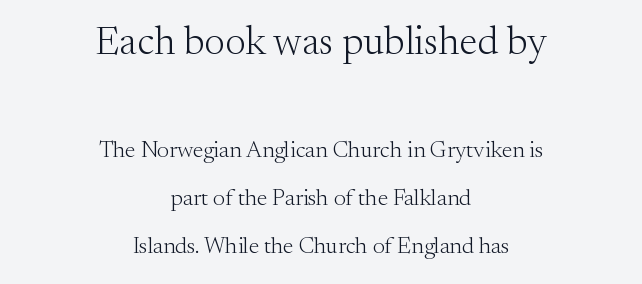
Bold? No — there's no thickening of the strokes. Vertical spacing — loose. Words float on clear page, feet unadorned. Which margin do the lines hug? Neither — every line sits in the middle.
